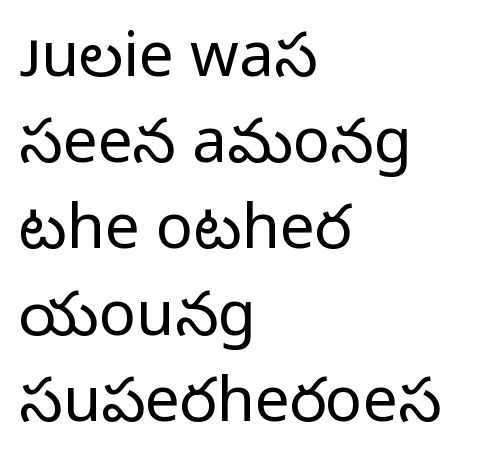
The image shows 62 px regular-weight sans-serif type, upright; set left-aligned, normal line spacing (1.39x), normal letter spacing, not underlined; low stroke contrast and a medium x-height.
